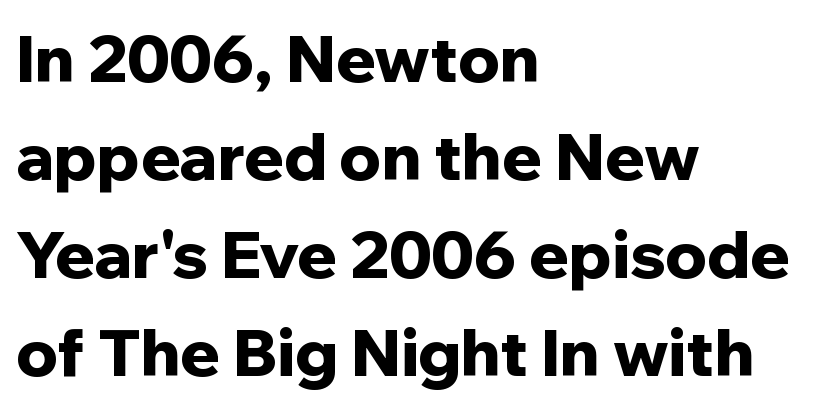
Every letter is thick-stroked: bold, no question. These lines are composed in type without serifs. Students, observe: this is what conventionally led text looks like. Italic: no, the glyphs are upright roman. Just letters on the line, the space beneath them empty.
